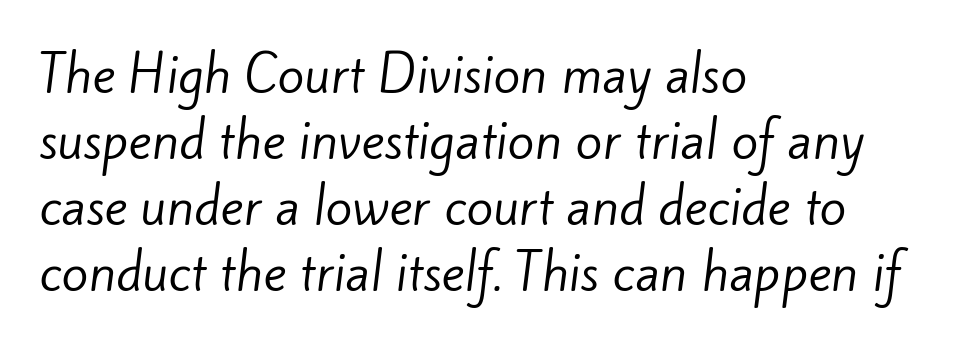
Q: Is the text bold? A: No.
Q: Is the typeface a serif or a sans-serif typeface? A: Sans-serif.
Q: Is the text underlined? A: No.
Q: How is the paragraph aligned? A: Left-aligned.
Q: Is the spacing between letters normal or unusually wide? A: Normal.
Q: Is the spacing between lines tight, normal or loose? A: Normal.
Q: Width (condensed, normal, or wide)? A: Normal.
Q: Stroke contrast? A: Low.
Q: x-height? A: Small.
Q: Monospaced? A: No.
